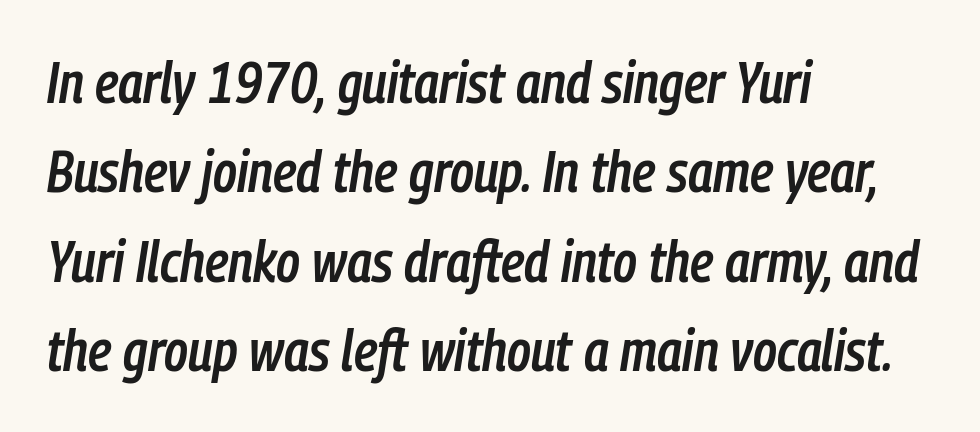
Each letter keeps its own natural width here, so spacing adapts to shape. Regarding leading, the lines here are spaced in the standard way. Typeset ragged right — the left edge is the straight one. Glance below the letters and you will spot only blank space. Summary of weight: moderately heavy, a semibold.
